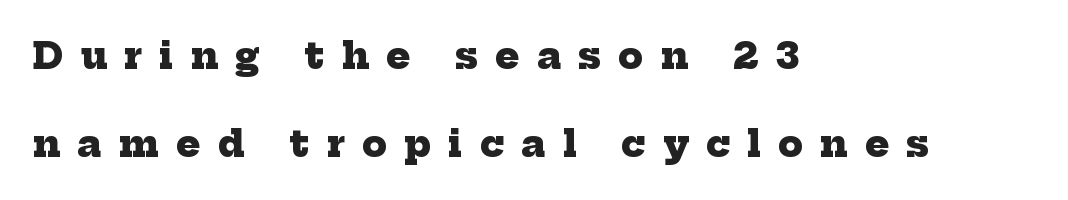
Q: Is the text bold? A: Yes.
Q: Is the typeface a serif or a sans-serif typeface? A: Serif.
Q: Is the text underlined? A: No.
Q: How is the paragraph aligned? A: Left-aligned.
Q: Is the spacing between letters normal or unusually wide? A: Unusually wide.
Q: Is the spacing between lines tight, normal or loose? A: Loose.
Q: Width (condensed, normal, or wide)? A: Normal.
Q: Stroke contrast? A: Low.
Q: x-height? A: Medium.
Q: Monospaced? A: No.
